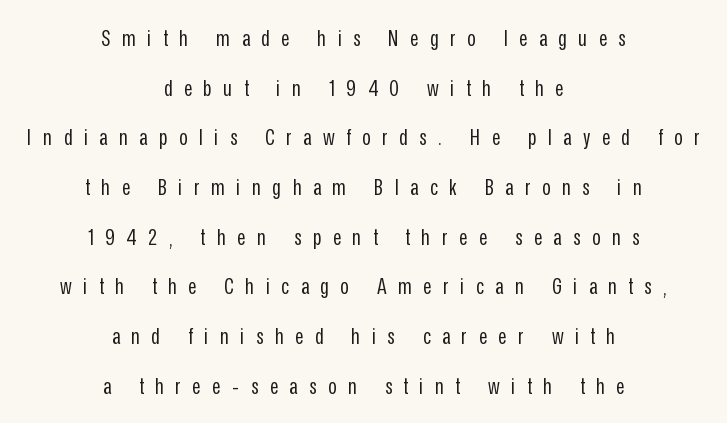
Q: Is the text bold? A: No.
Q: Is the text italic (slanted)? A: No, it is upright.
Q: Is the text underlined? A: No.
Q: How is the paragraph aligned? A: Centered.
Q: Is the spacing between letters normal or unusually wide? A: Unusually wide.
Q: Is the spacing between lines tight, normal or loose? A: Loose.
